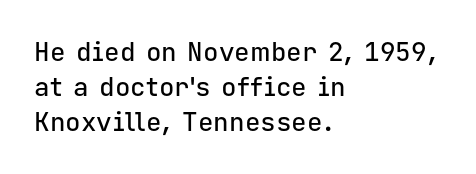
{"italic": "no", "underline": "no", "align": "left", "line_spacing": "normal", "line_spacing_ratio": 1.35, "letter_spacing": "normal", "letter_spacing_em": 0.0, "glyph_px": 26}
